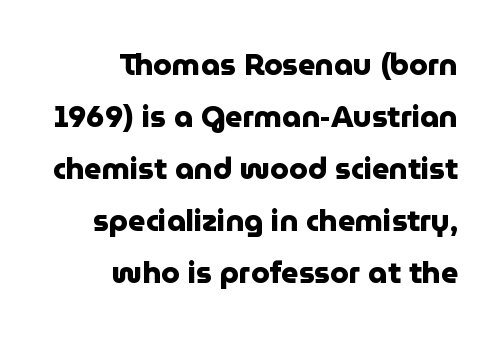
The image shows 30 px heavy sans-serif type, upright; set right-aligned, line spacing 1.73x, normal letter spacing, not underlined; low stroke contrast and a medium x-height.
